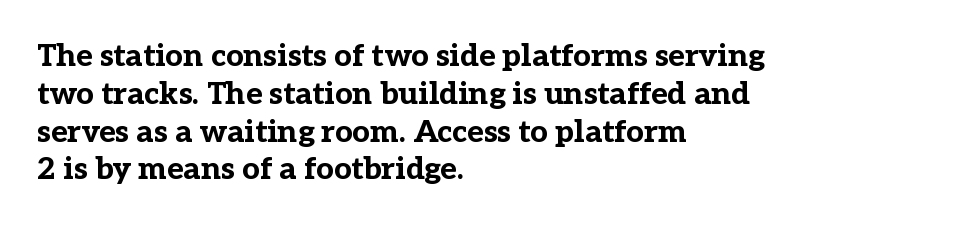
The image shows 31 px bold serif type, upright; set left-aligned, line spacing 1.22x, normal letter spacing, not underlined; low stroke contrast and a medium x-height.
